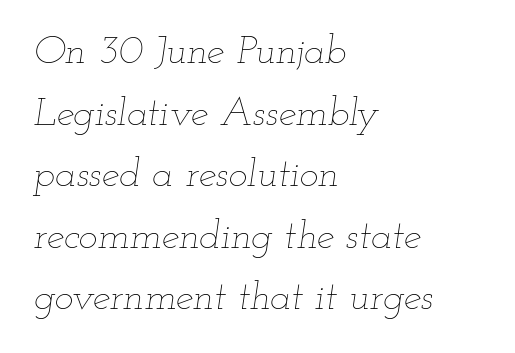
The strip under each line holds only bare page. This reads as an unemphasized weight, regular at the heaviest. Compared with typical paragraphs, the rows here are spaced about the same. Varying glyph widths throughout — classic text-font behaviour. This rendering uses left alignment, leaving the right contour irregular.
